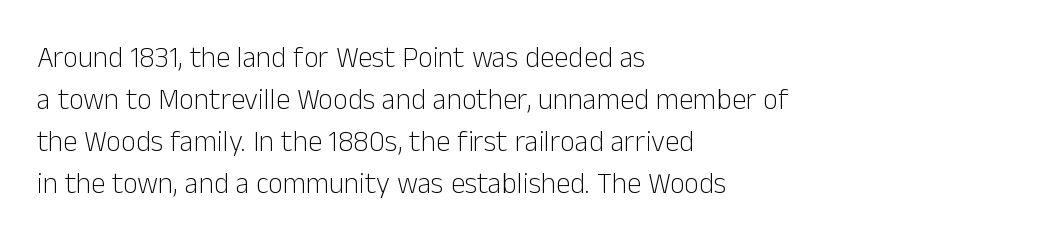
The characters are drawn with everyday or finer stroke widths. Proportional: the letters do not fall into vertical columns. The font family rendered here belongs to the sans-serif group. Quick note: interline space is typical. The setting favours the left margin, as ordinary paragraphs usually do. The lettering stays uniformly vertical, giving the passage a roman look.
